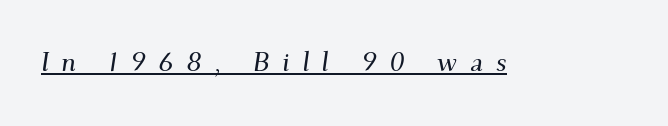
Q: Is the text italic (slanted)? A: Yes, it leans right by about 9 degrees.
Q: Is the text underlined? A: Yes.
Q: Is the spacing between letters normal or unusually wide? A: Unusually wide.
